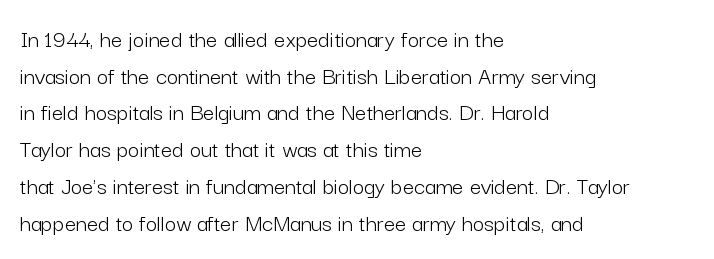
Q: Is the text bold? A: No.
Q: Is the text italic (slanted)? A: No, it is upright.
Q: Is the text underlined? A: No.
Q: How is the paragraph aligned? A: Left-aligned.
Q: Is the spacing between letters normal or unusually wide? A: Normal.
Q: Is the spacing between lines tight, normal or loose? A: Normal.
